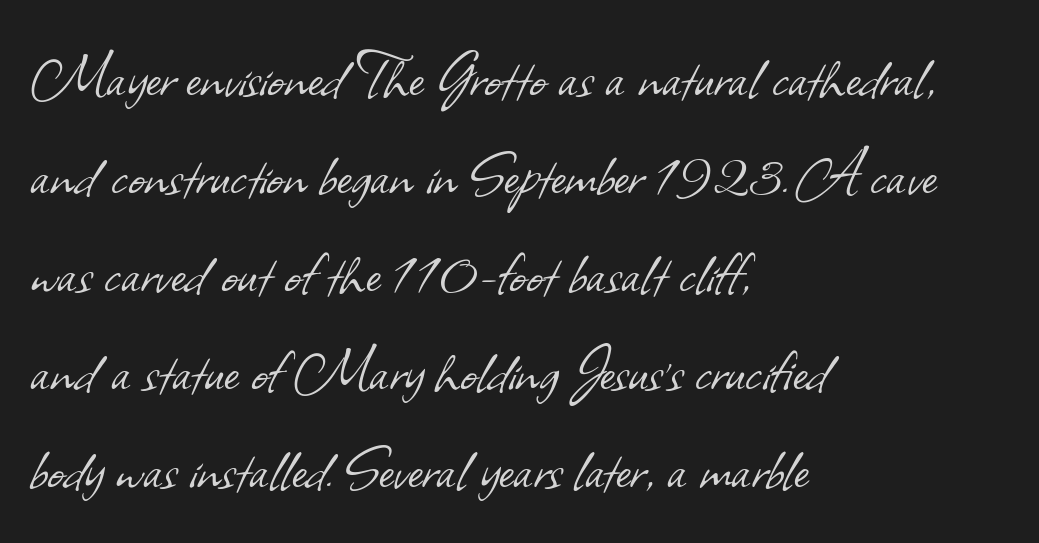
Layout note: lines flush left. This is not heavy type; no bold has been used. Is the letter spacing exaggerated? No — it looks like the ordinary default. The block of text has a typical density, with ordinary space between rows.
